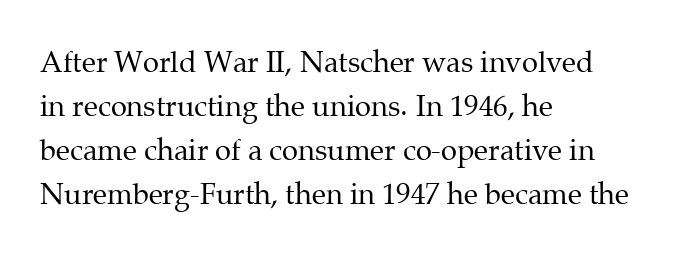
Q: Is the text bold? A: No.
Q: Is the text italic (slanted)? A: No, it is upright.
Q: Is the typeface a serif or a sans-serif typeface? A: Serif.
Q: Is the text underlined? A: No.
Q: How is the paragraph aligned? A: Left-aligned.
Q: Is the spacing between letters normal or unusually wide? A: Normal.
Q: Is the spacing between lines tight, normal or loose? A: Normal.
Q: Width (condensed, normal, or wide)? A: Normal.
Q: Stroke contrast? A: Medium.
Q: x-height? A: Medium.
Q: Monospaced? A: No.
